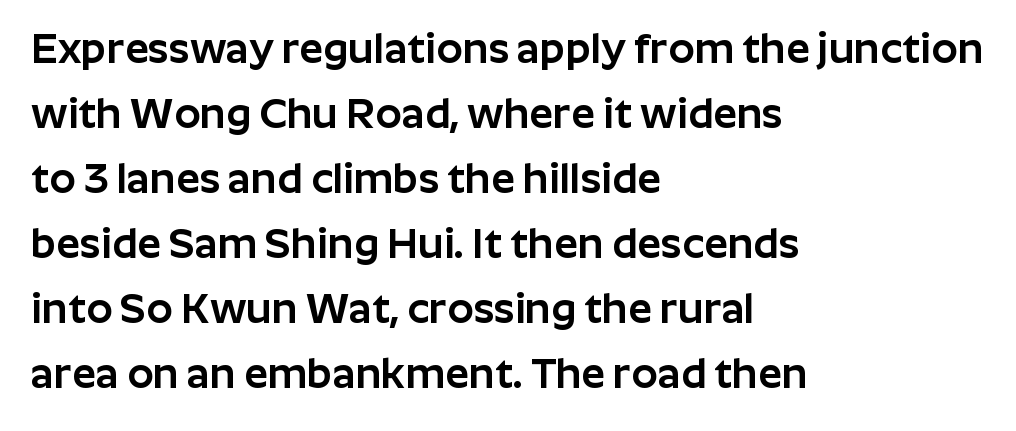
What stands out about the letter spacing? Nothing — it is the standard amount. Compared with typical paragraphs, the rows here are spaced about the same. A roman cut, with each character standing at attention. Look at the bottom of the vertical strokes: they stop flat, with no serifs.
